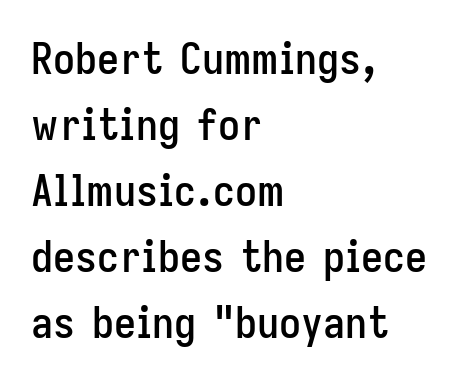
Whoever set this chose a conventional vertical rhythm. The letters carry no serifs — their stems end cleanly without finishing strokes. Every character sits straight up, as roman type does. Here the designer chose a conventional face with non-uniform glyph widths.
